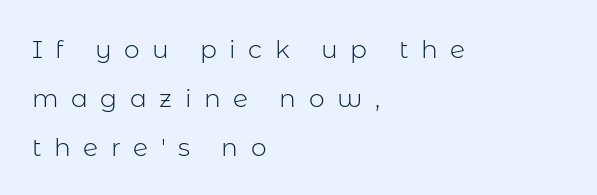
{"italic": "no", "bold": "no", "underline": "no", "align": "left", "line_spacing": "loose", "line_spacing_ratio": 1.96, "letter_spacing": "wide", "letter_spacing_em": 0.5, "glyph_px": 25}
